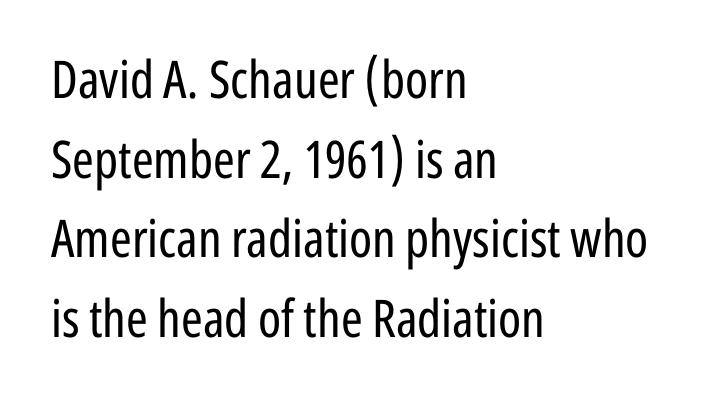
{"serif": "no", "italic": "no", "bold": "no", "weight": "regular", "width": "condensed", "stroke_contrast": "low", "x_height": "medium", "monospaced": "no", "underline": "no", "align": "left", "line_spacing": "normal", "line_spacing_ratio": 1.53, "letter_spacing": "normal", "letter_spacing_em": 0.0, "glyph_px": 52}
